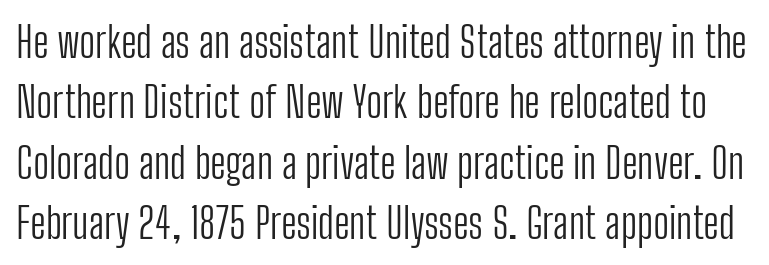
{"serif": "no", "italic": "no", "bold": "no", "weight": "light", "width": "condensed", "stroke_contrast": "low", "x_height": "medium", "monospaced": "no", "underline": "no", "line_spacing": "normal", "line_spacing_ratio": 1.44, "letter_spacing": "normal", "letter_spacing_em": 0.0, "glyph_px": 42}
